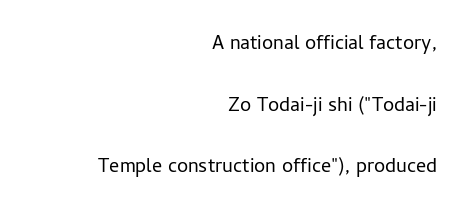
The image shows 25 px text type, upright; set right-aligned, loose line spacing (2.47x), normal letter spacing, not underlined.
